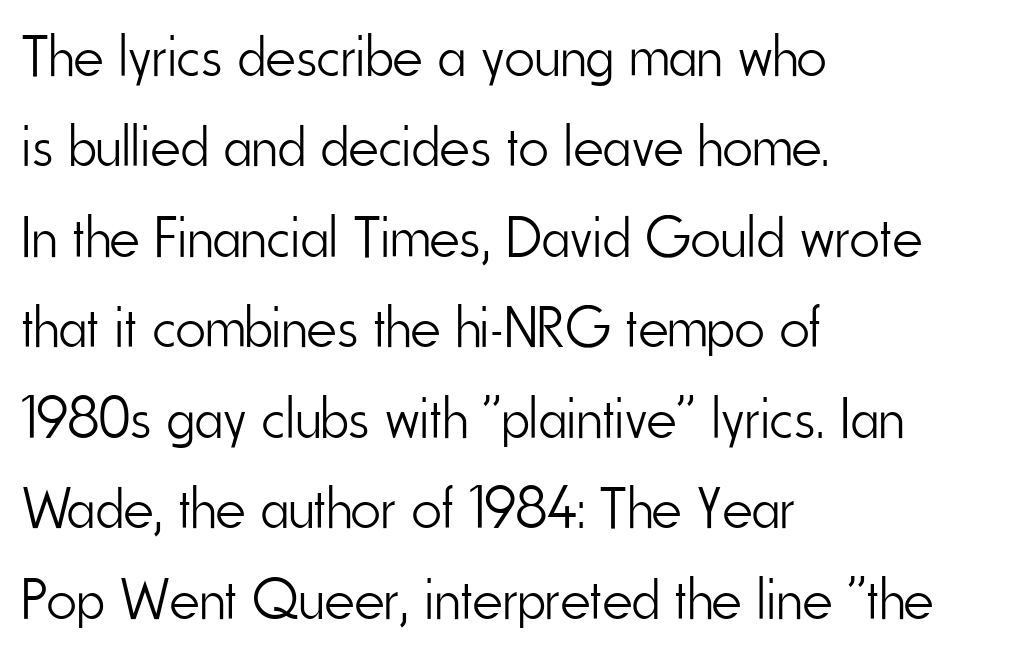
The passage shown stacks its lines at a standard gap. If you drew a line through each stem, it would be perfectly vertical. Serif or sans? Sans — the stroke terminals are bare. Layout note: lines flush left. The letterforms sit at book weight or below.
